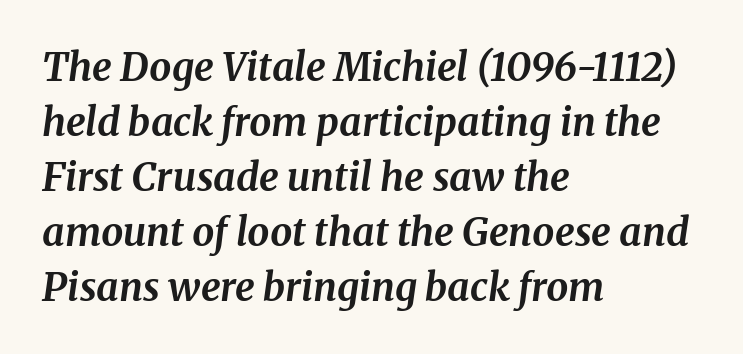
{"serif": "yes", "italic": "yes", "lean": "right", "slant_degrees": 8, "bold": "yes", "weight": "bold", "width": "normal", "stroke_contrast": "medium", "x_height": "medium", "monospaced": "no", "underline": "no", "align": "left", "line_spacing": "normal", "line_spacing_ratio": 1.41, "letter_spacing": "normal", "letter_spacing_em": 0.0, "glyph_px": 39}
